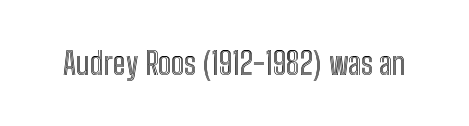
The image shows 31 px condensed type, upright; set normal letter spacing, not underlined; a medium x-height.
